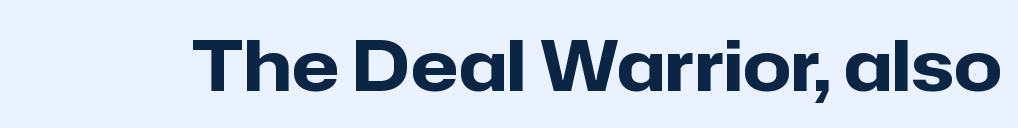
Is this a fixed-width face? No — the glyphs have proportional, varying widths. Letterform terminals end flat and unadorned throughout the passage. The tracking reads as untouched default to a designer's eye. Clear beneath every line of the passage.
